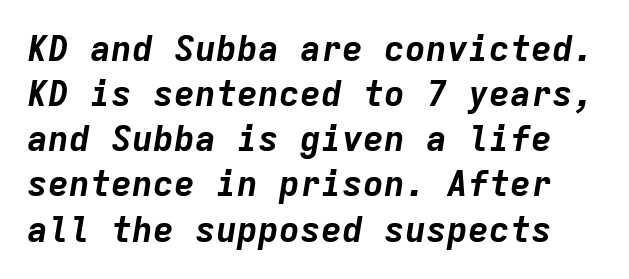
{"italic": "yes", "lean": "right", "slant_degrees": 9, "bold": "yes", "weight": "bold", "width": "normal", "stroke_contrast": "low", "x_height": "medium", "monospaced": "yes", "underline": "no", "line_spacing": "normal", "line_spacing_ratio": 1.29, "letter_spacing": "normal", "letter_spacing_em": 0.0, "glyph_px": 35}
